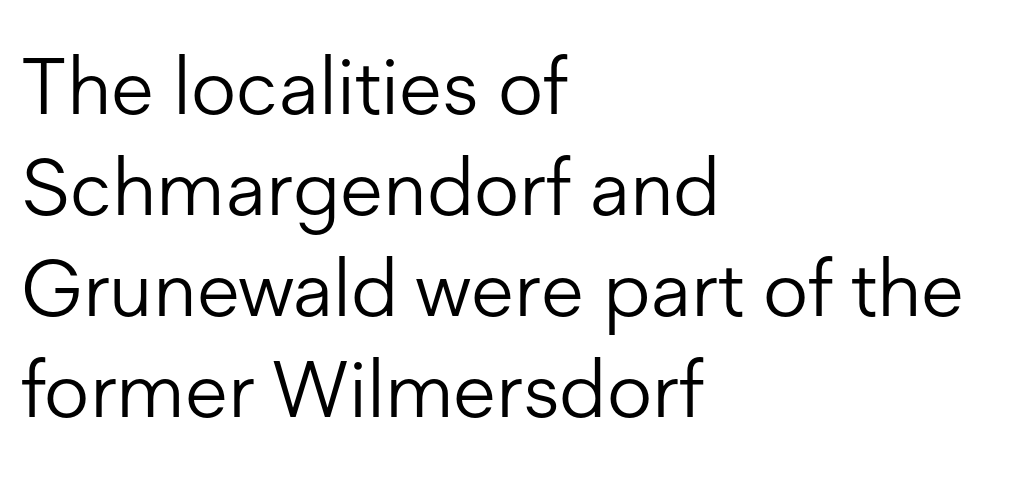
The image shows 79 px light sans-serif type, upright; set left-aligned, normal line spacing (1.28x), normal letter spacing, not underlined; low stroke contrast and a medium x-height.
